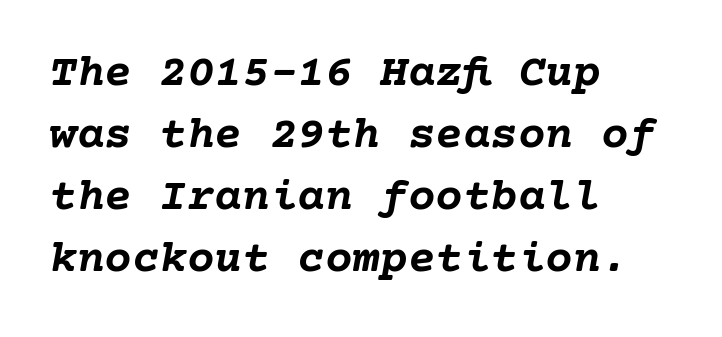
{"italic": "yes", "lean": "right", "slant_degrees": 10, "bold": "yes", "weight": "semibold", "width": "normal", "stroke_contrast": "low", "x_height": "medium", "underline": "no", "align": "left", "line_spacing": "normal", "line_spacing_ratio": 1.35, "letter_spacing": "normal", "letter_spacing_em": 0.0, "glyph_px": 46}
